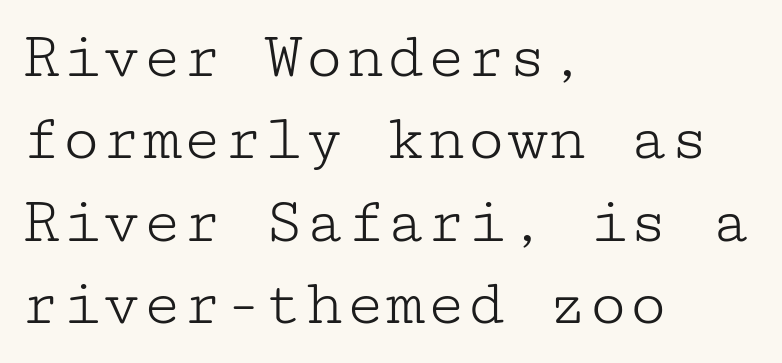
The image shows 67 px light, wide serif type, upright; set left-aligned, line spacing 1.23x, normal letter spacing, not underlined; low stroke contrast and a medium x-height.
